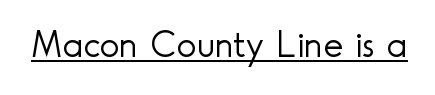
Compared with undecorated copy, this sample adds a rule below the words. This sample uses an upright cut, with every glyph sitting square on the baseline. This is not heavy type; no bold has been used. Each letter keeps its own natural width here, so spacing adapts to shape. Regarding serifs, this sample does without them. Look at the tracking — it's just the regular setting, nothing added.
